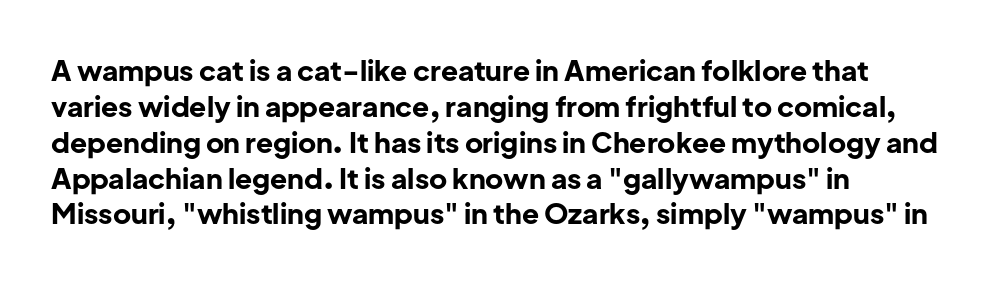
Q: Is the text bold? A: Yes.
Q: Is the text italic (slanted)? A: No, it is upright.
Q: Is the typeface a serif or a sans-serif typeface? A: Sans-serif.
Q: Is the text underlined? A: No.
Q: How is the paragraph aligned? A: Left-aligned.
Q: Is the spacing between letters normal or unusually wide? A: Normal.
Q: Is the spacing between lines tight, normal or loose? A: Normal.
Q: Width (condensed, normal, or wide)? A: Normal.
Q: Stroke contrast? A: Low.
Q: x-height? A: Medium.
Q: Monospaced? A: No.
